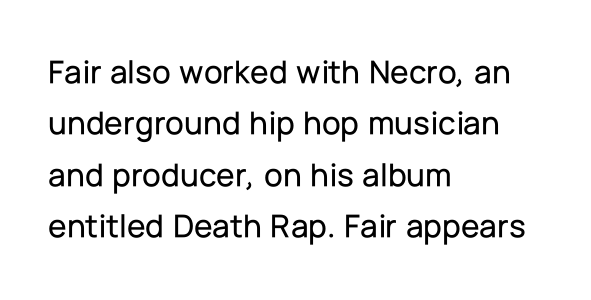
The image shows 34 px sans-serif type, upright; set left-aligned, normal line spacing (1.51x), normal letter spacing, not underlined; low stroke contrast and a medium x-height.
